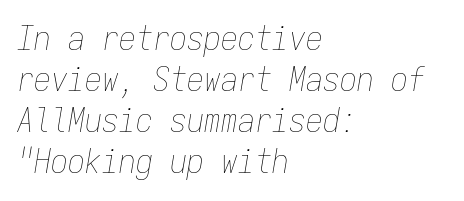
Letters have the restrained weight of plain body copy at most. The specimen reads as italic at a glance. The lines are quadded left. Nothing unusual about the tracking: characters are spaced as the font intends. Unmarked baselines from the first word to the last. The passage shown is typed in a monospace face where columns stay perfectly aligned.
